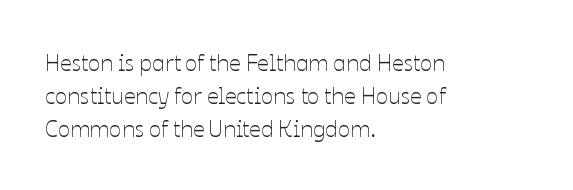
Q: Is the text bold? A: No.
Q: Is the text italic (slanted)? A: No, it is upright.
Q: Is the text underlined? A: No.
Q: How is the paragraph aligned? A: Left-aligned.
Q: Is the spacing between letters normal or unusually wide? A: Normal.
Q: Is the spacing between lines tight, normal or loose? A: Normal.
